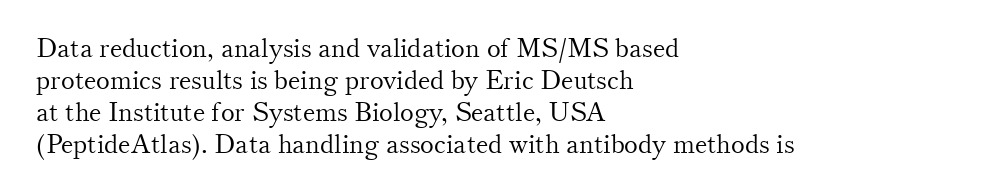
Q: Is the text bold? A: No.
Q: Is the text italic (slanted)? A: No, it is upright.
Q: Is the text underlined? A: No.
Q: How is the paragraph aligned? A: Left-aligned.
Q: Is the spacing between letters normal or unusually wide? A: Normal.
